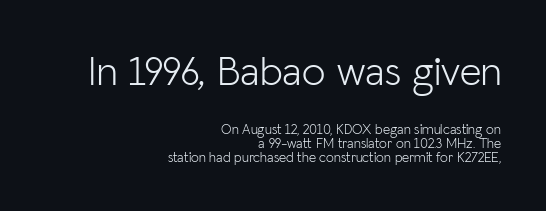
The image shows 42 px light sans-serif type, upright; set right-aligned, tight line spacing (0.99x), normal letter spacing, not underlined; the first (top) block is 3.0x larger; low stroke contrast and a medium x-height.
